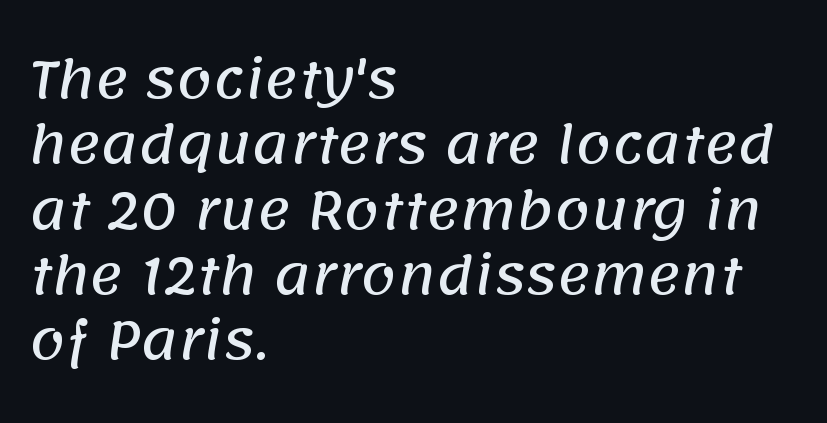
Does extra space separate the letters? No, they use regular spacing. Serif or sans? Sans — the stroke terminals are bare. These lines stack with their left ends in a neat column. Is this a fixed-width face? No — the glyphs have proportional, varying widths.
